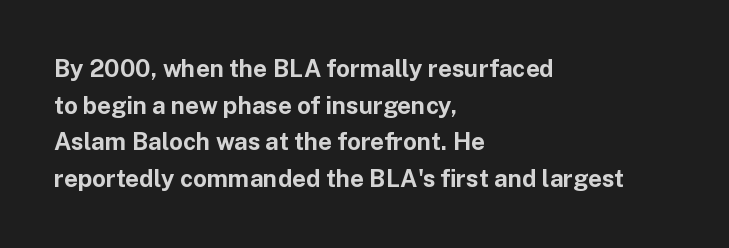
{"italic": "no", "bold": "yes", "underline": "no", "align": "left", "line_spacing": "normal", "line_spacing_ratio": 1.53, "letter_spacing": "normal", "letter_spacing_em": 0.0, "glyph_px": 24}
